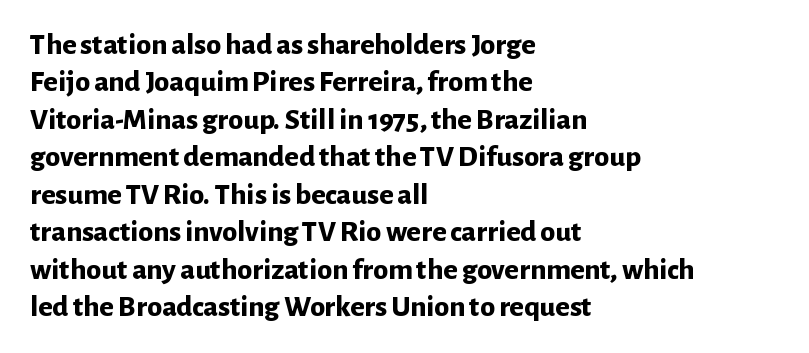
{"serif": "no", "italic": "no", "bold": "yes", "weight": "bold", "width": "normal", "stroke_contrast": "low", "x_height": "medium", "monospaced": "no", "underline": "no", "align": "left", "line_spacing": "normal", "line_spacing_ratio": 1.25, "letter_spacing": "normal", "letter_spacing_em": 0.0, "glyph_px": 30}
